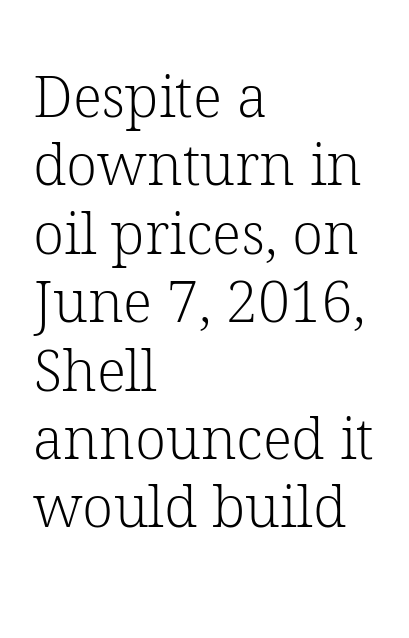
The glyphs in this specimen are seriffed. The letters stand straight up with perfectly vertical stems. What stands out about the letter spacing? Nothing — it is the standard amount. Looks like regular typesetting: each glyph gets only the width it needs. Stroke mass is kept to a normal reading level or below. Bare-footed words on every line.
